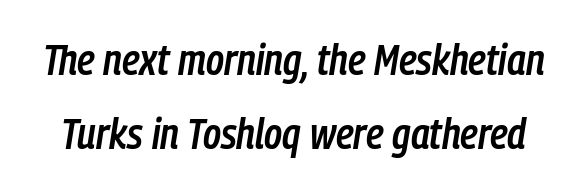
The image shows 43 px semibold, condensed type, italic (leaning right); set line spacing 1.71x, normal letter spacing, not underlined; low stroke contrast and a medium x-height.
